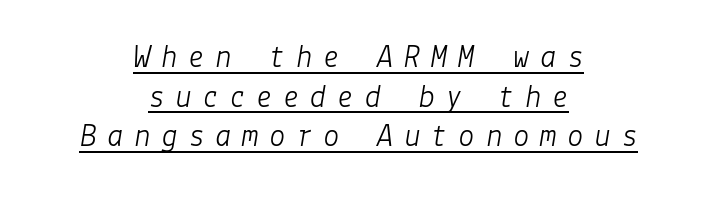
Bold? No — there's no thickening of the strokes. The text block is weighted toward neither margin, spreading evenly from the middle. Between one letter and the next there's a generous, obvious gap. The font's italic variant was chosen for this text. Descenders here cross a horizontal rule under the line.
